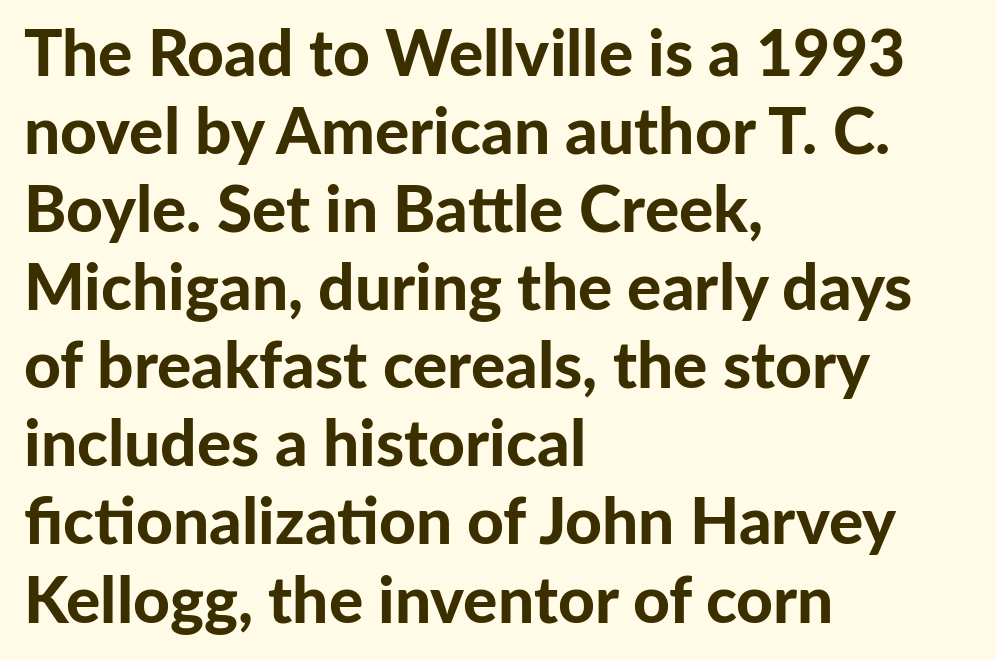
The image shows 64 px bold sans-serif type, upright; set left-aligned, line spacing 1.22x, normal letter spacing, not underlined; low stroke contrast and a medium x-height.
